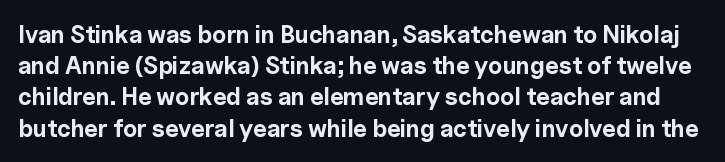
The image shows 24 px bold type, upright; set normal line spacing (1.3x), normal letter spacing, not underlined.
